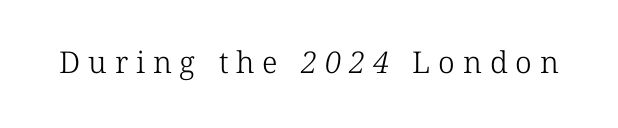
Q: Is the text bold? A: No.
Q: Is the typeface a serif or a sans-serif typeface? A: Serif.
Q: Is the text underlined? A: No.
Q: Is the spacing between letters normal or unusually wide? A: Unusually wide.
Q: Width (condensed, normal, or wide)? A: Normal.
Q: Stroke contrast? A: Low.
Q: x-height? A: Medium.
Q: Monospaced? A: No.
